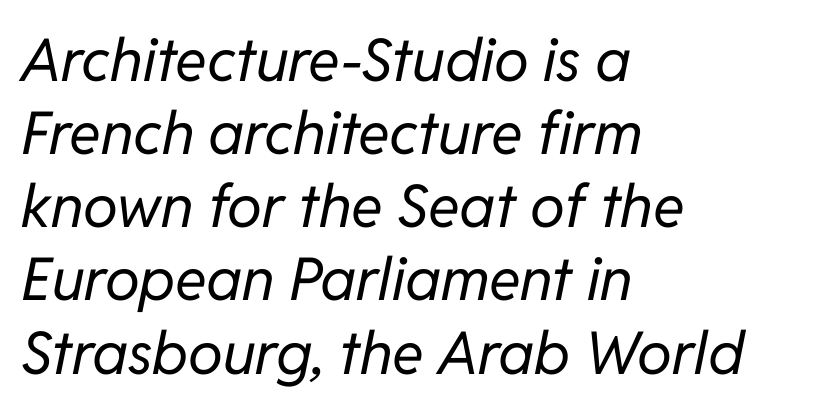
Q: Is the text bold? A: No.
Q: Is the text italic (slanted)? A: Yes, it leans right by about 11 degrees.
Q: Is the text underlined? A: No.
Q: How is the paragraph aligned? A: Left-aligned.
Q: Is the spacing between letters normal or unusually wide? A: Normal.
Q: Width (condensed, normal, or wide)? A: Normal.
Q: Stroke contrast? A: Low.
Q: x-height? A: Medium.
Q: Monospaced? A: No.
